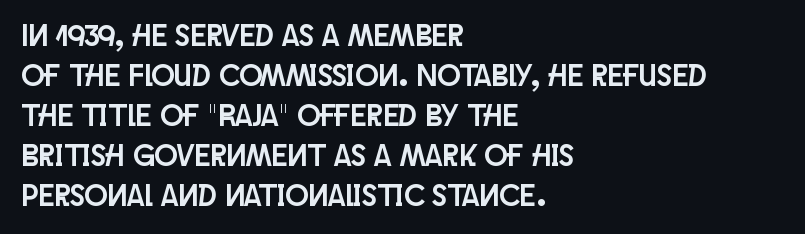
{"serif": "no", "italic": "no", "width": "condensed", "stroke_contrast": "low", "x_height": "large", "monospaced": "no", "underline": "no", "align": "left", "line_spacing": "normal", "line_spacing_ratio": 1.29, "letter_spacing": "normal", "letter_spacing_em": 0.0, "glyph_px": 31}
